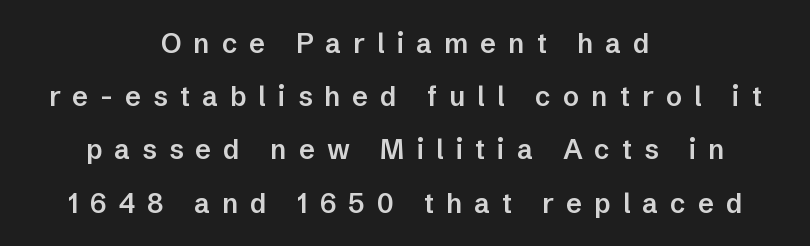
The image shows 27 px text type, upright; set centered, loose line spacing (1.97x), unusually wide letter spacing (+0.45 em), not underlined.
